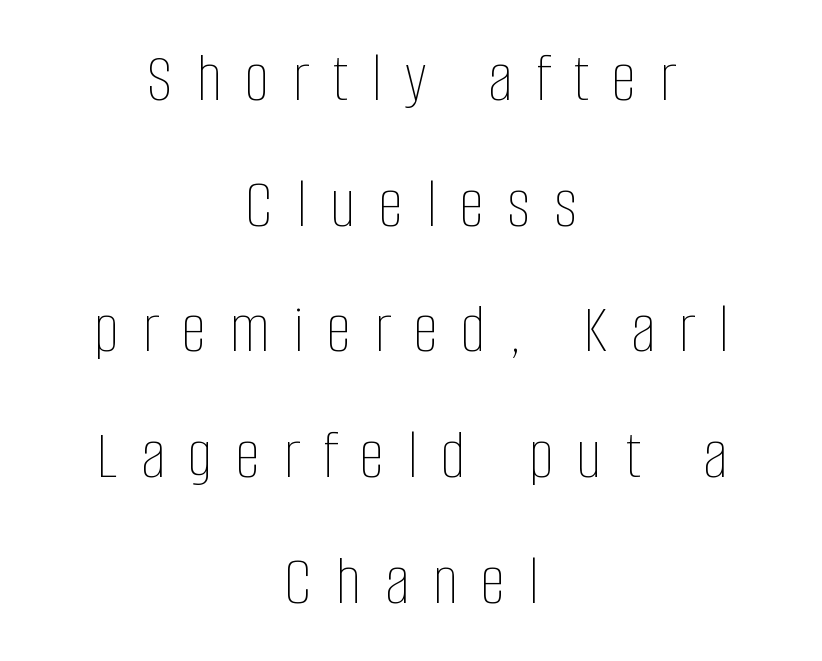
{"italic": "no", "bold": "no", "weight": "thin", "width": "condensed", "stroke_contrast": "low", "x_height": "large", "monospaced": "no", "underline": "no", "align": "center", "line_spacing_ratio": 1.77, "letter_spacing": "wide", "letter_spacing_em": 0.33, "glyph_px": 71}
